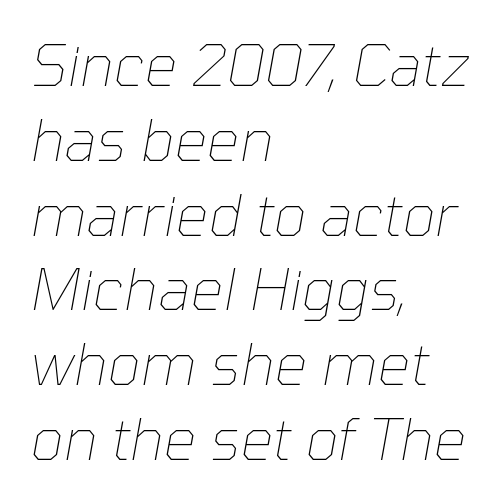
You could call the tracking neutral — neither tight nor loose. Bare-footed words on every line. The letterforms sit at book weight or below. Think of a printed novel: that variable character pitch is what you see here. Does the copy run flush right? No — it runs flush left. Successive baselines arrive at the customary interval.
